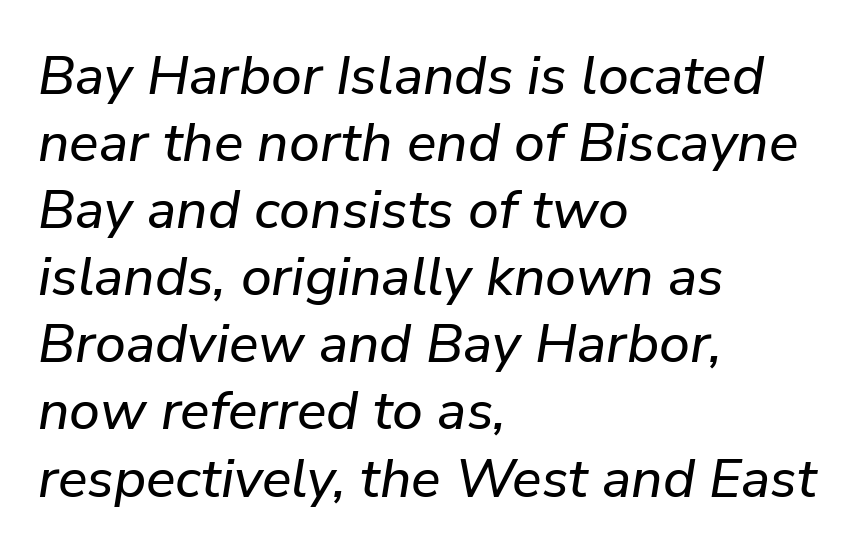
Q: Is the text italic (slanted)? A: Yes, it leans right by about 9 degrees.
Q: Is the text underlined? A: No.
Q: How is the paragraph aligned? A: Left-aligned.
Q: Is the spacing between letters normal or unusually wide? A: Normal.
Q: Width (condensed, normal, or wide)? A: Normal.
Q: Stroke contrast? A: Low.
Q: x-height? A: Medium.
Q: Monospaced? A: No.
